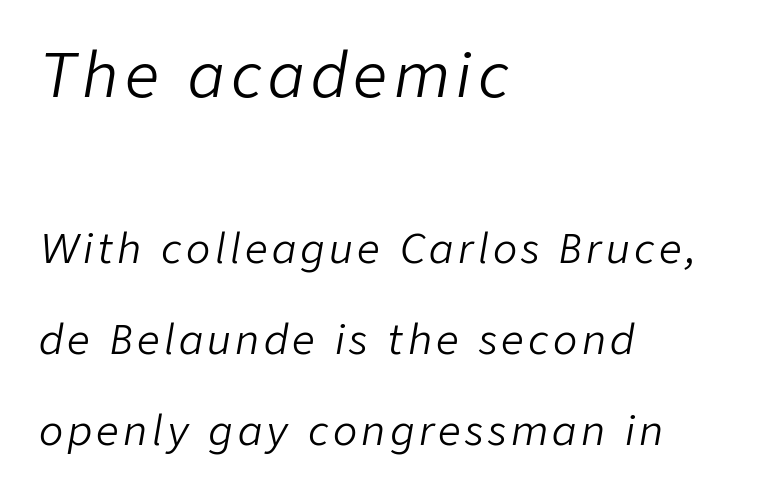
{"italic": "yes", "lean": "right", "slant_degrees": 9, "bold": "no", "weight": "light", "width": "normal", "stroke_contrast": "low", "x_height": "medium", "monospaced": "no", "underline": "no", "align": "left", "line_spacing": "loose", "line_spacing_ratio": 2.28, "larger_block": "first", "size_ratio": 1.5, "glyph_px": 60}
